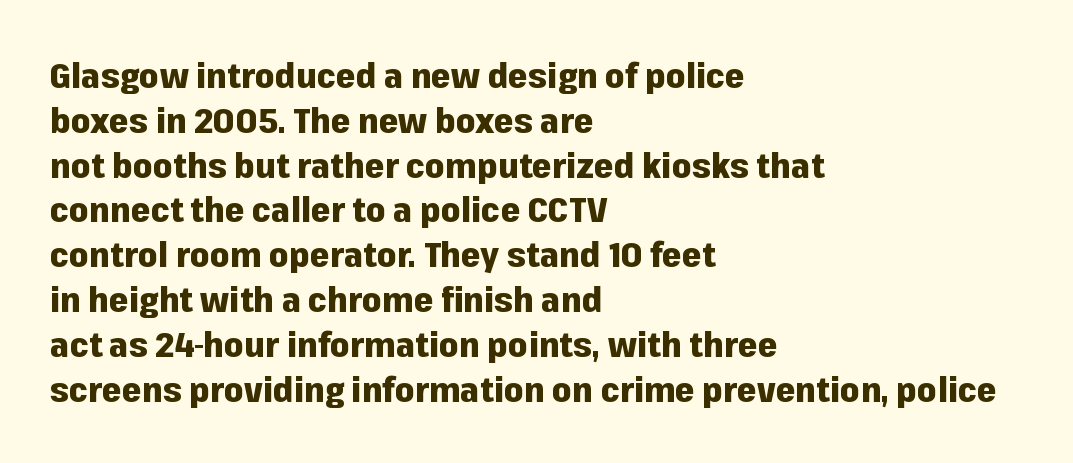
The image shows 35 px heavy sans-serif type, upright; set left-aligned, normal line spacing (1.28x), normal letter spacing, not underlined; low stroke contrast and a medium x-height.
